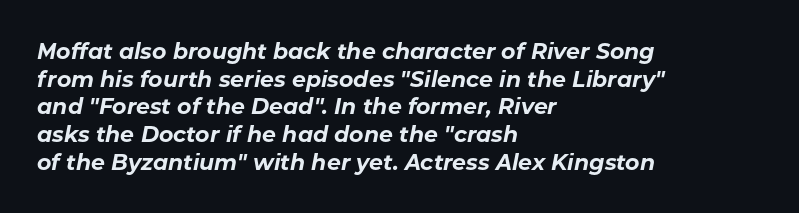
Q: Is the text bold? A: Yes.
Q: Is the text italic (slanted)? A: Yes, it leans right by about 11 degrees.
Q: Is the text underlined? A: No.
Q: How is the paragraph aligned? A: Left-aligned.
Q: Is the spacing between letters normal or unusually wide? A: Normal.
Q: Is the spacing between lines tight, normal or loose? A: Normal.
